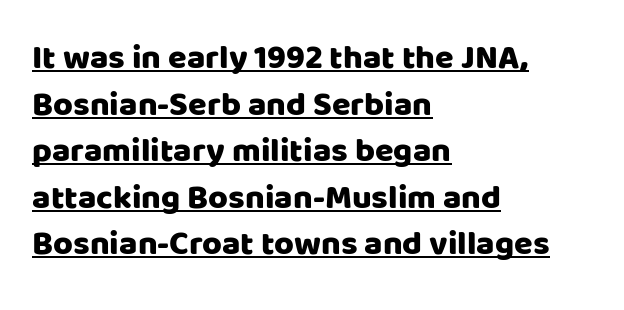
Q: Is the text italic (slanted)? A: No, it is upright.
Q: Is the typeface a serif or a sans-serif typeface? A: Sans-serif.
Q: Is the text underlined? A: Yes.
Q: How is the paragraph aligned? A: Left-aligned.
Q: Is the spacing between letters normal or unusually wide? A: Normal.
Q: Is the spacing between lines tight, normal or loose? A: Normal.
Q: Width (condensed, normal, or wide)? A: Normal.
Q: Stroke contrast? A: Low.
Q: x-height? A: Large.
Q: Monospaced? A: No.
